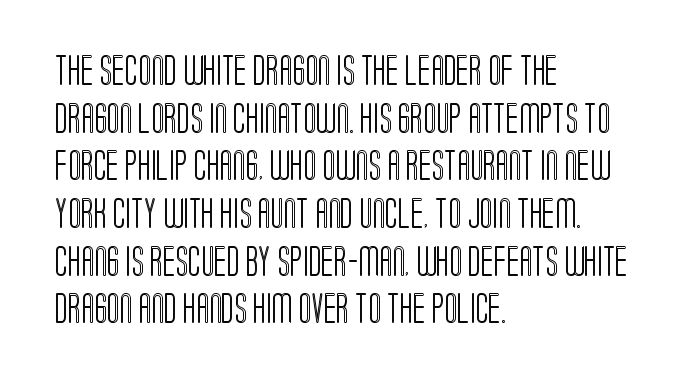
{"italic": "no", "width": "condensed", "x_height": "large", "monospaced": "no", "underline": "no", "align": "left", "line_spacing": "normal", "line_spacing_ratio": 1.59, "letter_spacing": "normal", "letter_spacing_em": 0.0, "glyph_px": 30}
